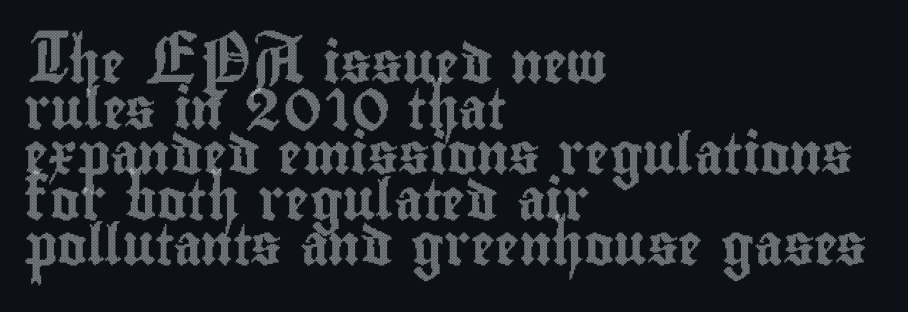
{"italic": "no", "width": "condensed", "x_height": "small", "monospaced": "no", "underline": "no", "align": "left", "line_spacing": "tight", "line_spacing_ratio": 1.14, "letter_spacing": "normal", "letter_spacing_em": 0.0, "glyph_px": 40}
